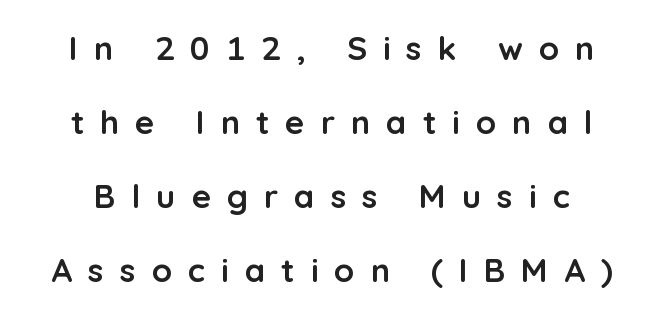
{"serif": "no", "italic": "no", "bold": "yes", "weight": "semibold", "width": "normal", "stroke_contrast": "low", "x_height": "medium", "monospaced": "no", "underline": "no", "line_spacing": "loose", "line_spacing_ratio": 2.24, "letter_spacing": "wide", "letter_spacing_em": 0.48, "glyph_px": 33}
